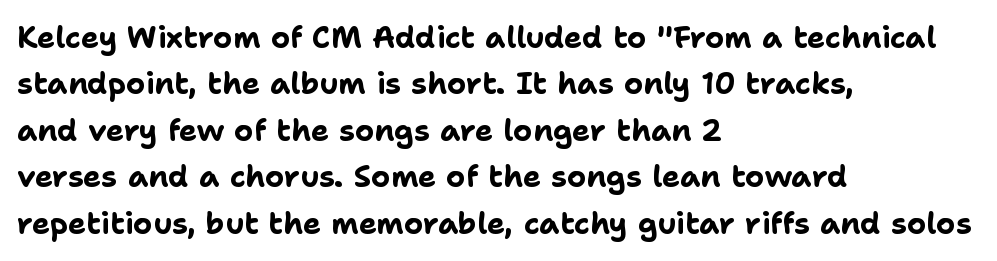
Underline: absent. Heavy, bold letterforms. The text was rendered using a sans face with plain stroke endings. The gaps between neighbouring characters are ordinary and unremarkable. The face used here is proportionally spaced, like ordinary book or web type. Ascenders rise straight up at ninety degrees.
